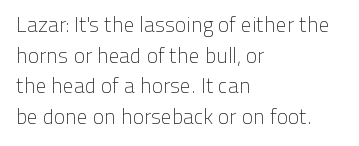
The image shows 21 px text type, upright; set left-aligned, normal line spacing (1.46x), normal letter spacing, not underlined.
